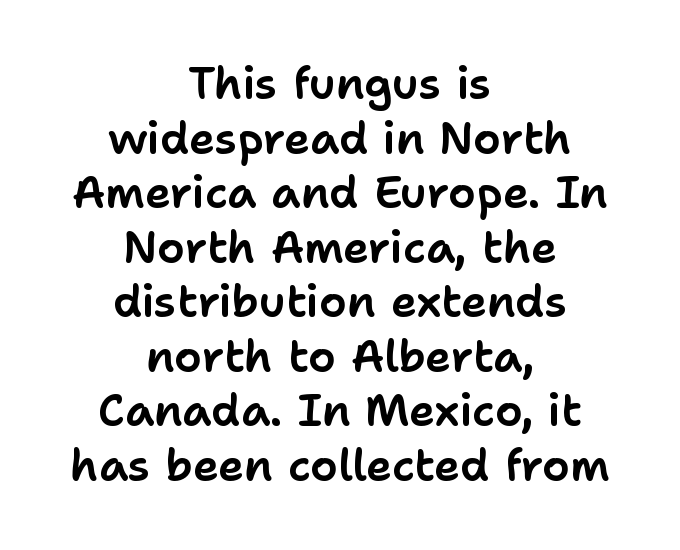
Q: Is the text italic (slanted)? A: No, it is upright.
Q: Is the typeface a serif or a sans-serif typeface? A: Sans-serif.
Q: Is the text underlined? A: No.
Q: How is the paragraph aligned? A: Centered.
Q: Is the spacing between letters normal or unusually wide? A: Normal.
Q: Width (condensed, normal, or wide)? A: Normal.
Q: Stroke contrast? A: Low.
Q: x-height? A: Medium.
Q: Monospaced? A: No.
